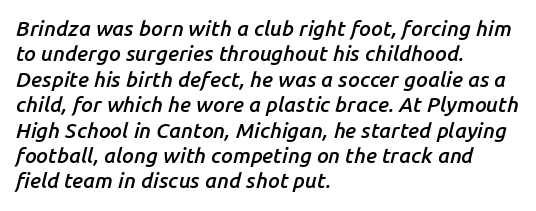
Leftover space on each line is placed entirely after the last word. In terms of posture, this sample is oblique. Here the glyphs are tracked normally, forming tight word shapes. The area under the type is left untouched. The strokes are fattened partway — semibold, not bold.
